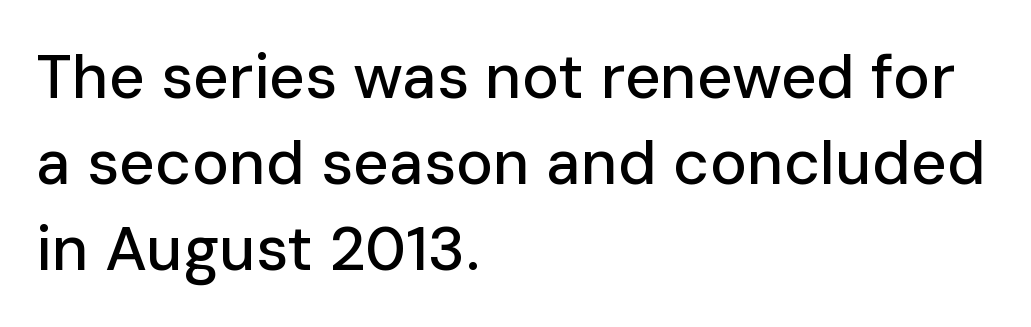
Q: Is the text italic (slanted)? A: No, it is upright.
Q: Is the typeface a serif or a sans-serif typeface? A: Sans-serif.
Q: Is the text underlined? A: No.
Q: How is the paragraph aligned? A: Left-aligned.
Q: Is the spacing between letters normal or unusually wide? A: Normal.
Q: Is the spacing between lines tight, normal or loose? A: Normal.
Q: Width (condensed, normal, or wide)? A: Normal.
Q: Stroke contrast? A: Low.
Q: x-height? A: Medium.
Q: Monospaced? A: No.
